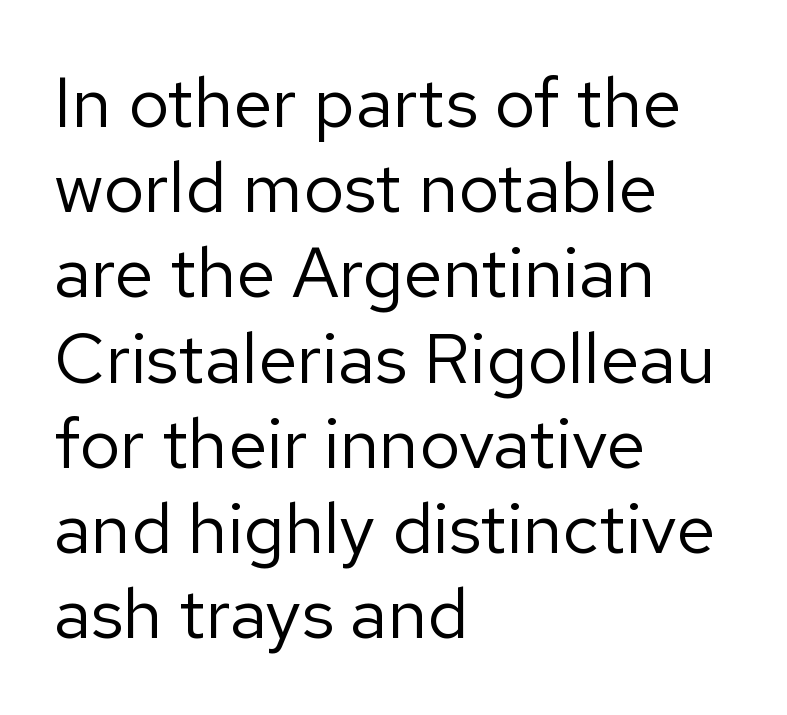
Q: Is the text bold? A: No.
Q: Is the text italic (slanted)? A: No, it is upright.
Q: Is the typeface a serif or a sans-serif typeface? A: Sans-serif.
Q: Is the text underlined? A: No.
Q: How is the paragraph aligned? A: Left-aligned.
Q: Is the spacing between letters normal or unusually wide? A: Normal.
Q: Width (condensed, normal, or wide)? A: Normal.
Q: Stroke contrast? A: Low.
Q: x-height? A: Medium.
Q: Monospaced? A: No.
